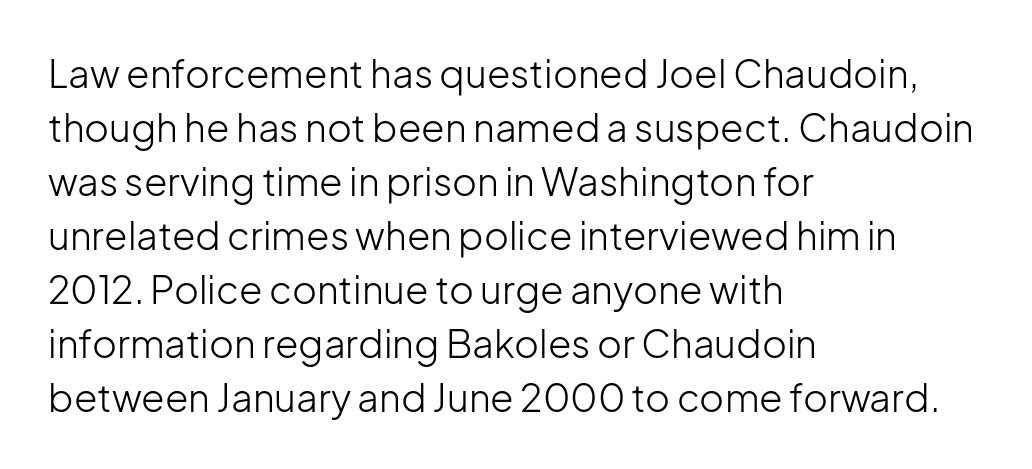
The image shows 38 px light sans-serif type, upright; set left-aligned, normal line spacing (1.42x), normal letter spacing, not underlined; low stroke contrast and a medium x-height.
